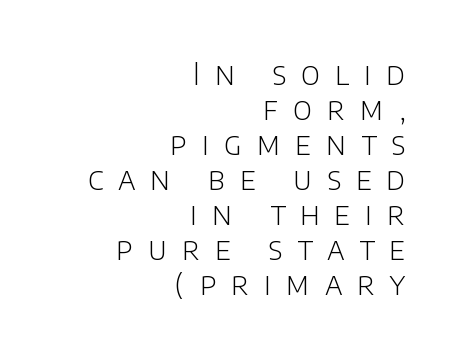
Q: Is the text bold? A: No.
Q: Is the text italic (slanted)? A: No, it is upright.
Q: Is the typeface a serif or a sans-serif typeface? A: Sans-serif.
Q: Is the text underlined? A: No.
Q: How is the paragraph aligned? A: Right-aligned.
Q: Is the spacing between letters normal or unusually wide? A: Unusually wide.
Q: Is the spacing between lines tight, normal or loose? A: Tight.
Q: Width (condensed, normal, or wide)? A: Normal.
Q: Stroke contrast? A: Low.
Q: x-height? A: Large.
Q: Monospaced? A: No.
